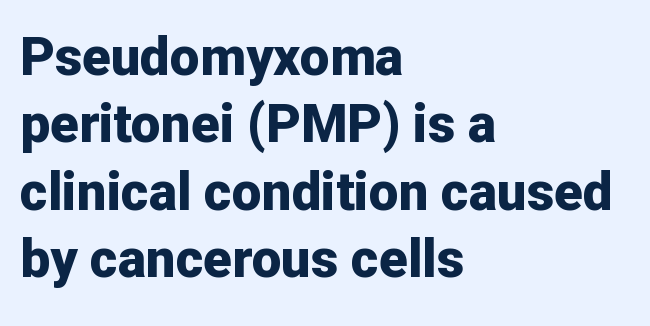
Q: Is the text bold? A: Yes.
Q: Is the text italic (slanted)? A: No, it is upright.
Q: Is the typeface a serif or a sans-serif typeface? A: Sans-serif.
Q: Is the text underlined? A: No.
Q: How is the paragraph aligned? A: Left-aligned.
Q: Is the spacing between letters normal or unusually wide? A: Normal.
Q: Is the spacing between lines tight, normal or loose? A: Normal.
Q: Width (condensed, normal, or wide)? A: Normal.
Q: Stroke contrast? A: Low.
Q: x-height? A: Medium.
Q: Monospaced? A: No.
